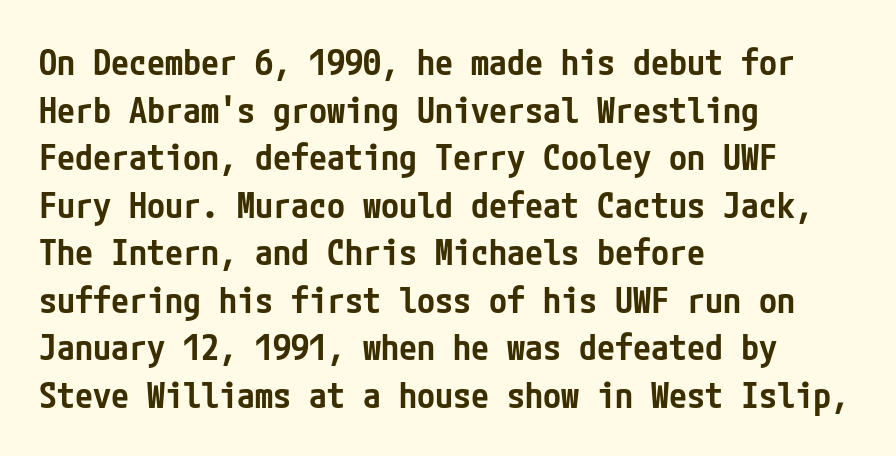
{"serif": "no", "italic": "no", "bold": "semi", "weight": "semibold", "width": "condensed", "stroke_contrast": "low", "x_height": "medium", "underline": "no", "align": "left", "line_spacing": "normal", "line_spacing_ratio": 1.32, "letter_spacing": "normal", "letter_spacing_em": 0.0, "glyph_px": 36}
